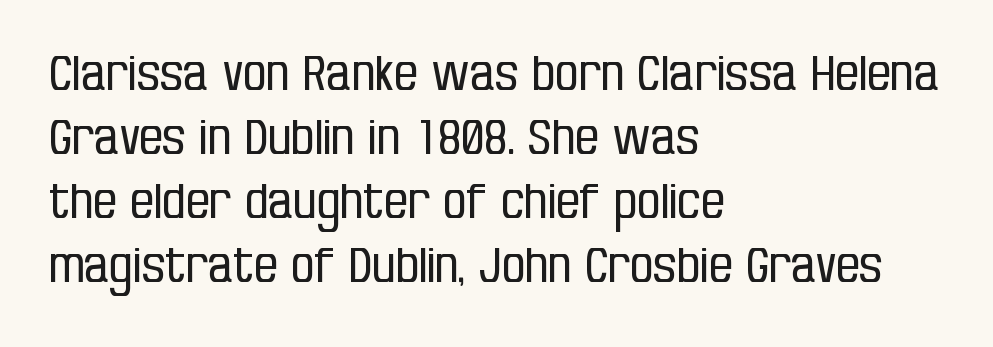
{"serif": "no", "italic": "no", "bold": "no", "weight": "regular", "width": "condensed", "stroke_contrast": "low", "x_height": "large", "monospaced": "no", "underline": "no", "align": "left", "line_spacing": "normal", "line_spacing_ratio": 1.36, "letter_spacing": "normal", "letter_spacing_em": 0.0, "glyph_px": 47}
